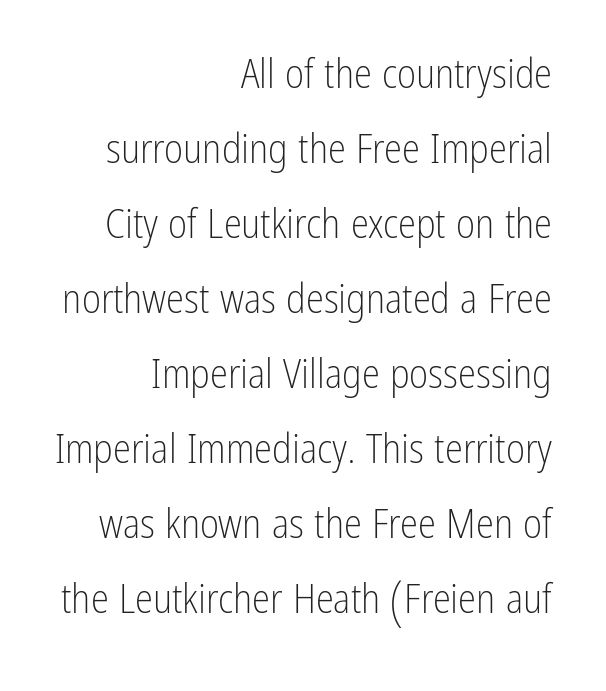
{"serif": "no", "italic": "no", "bold": "no", "weight": "light", "width": "condensed", "stroke_contrast": "low", "x_height": "medium", "monospaced": "no", "underline": "no", "align": "right", "line_spacing_ratio": 1.83, "letter_spacing": "normal", "letter_spacing_em": 0.0, "glyph_px": 41}
